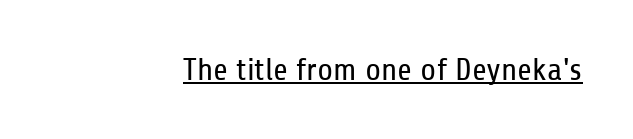
Stem width sits at or under what a default text font uses. Nothing sits at the stroke ends, so this counts as sans-serif. What stands out about the letter spacing? Nothing — it is the standard amount. Ordinary non-slanted type is in use. The rendering uses natural spacing where letterforms have individual widths.
